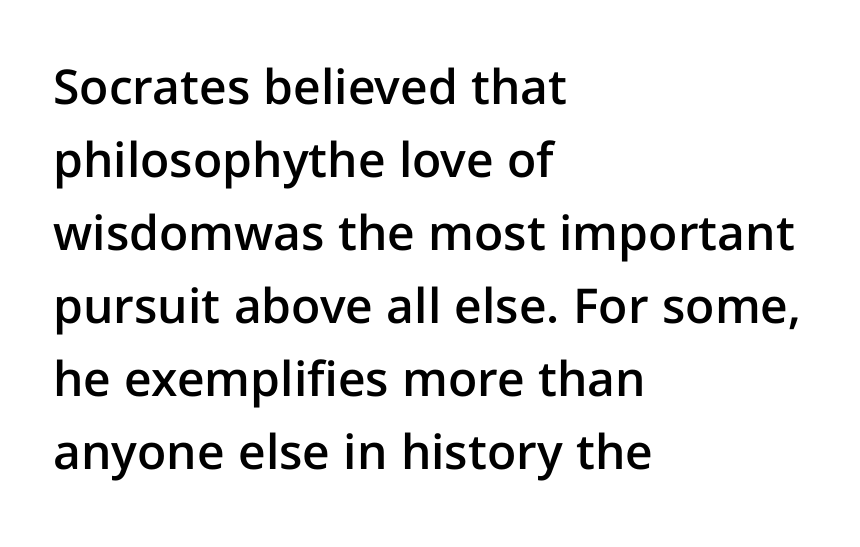
{"serif": "no", "italic": "no", "bold": "semi", "weight": "semibold", "width": "normal", "stroke_contrast": "low", "x_height": "medium", "monospaced": "no", "underline": "no", "align": "left", "line_spacing": "normal", "line_spacing_ratio": 1.52, "letter_spacing": "normal", "letter_spacing_em": 0.0, "glyph_px": 48}
